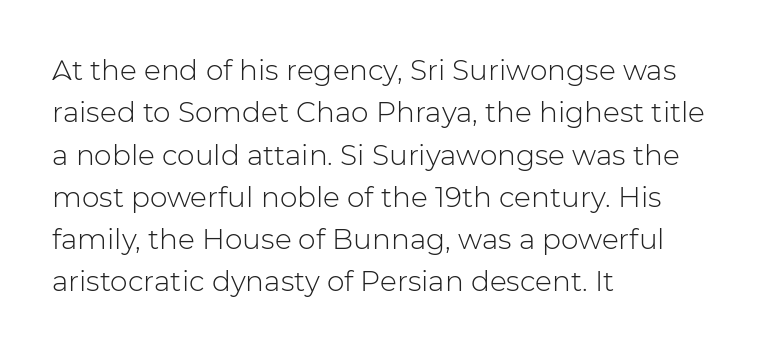
In CSS terms this would be text-align: left. Beneath every word, the page is bare. Between one letter and the next there's only the usual sliver of space. A typesetter would call this proportional, since set widths differ per character. Letterform terminals end flat and unadorned throughout the passage.
